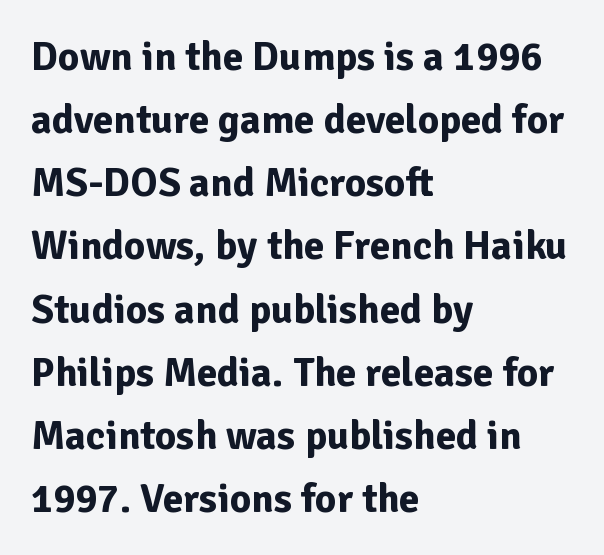
Q: Is the text bold? A: Yes.
Q: Is the text italic (slanted)? A: No, it is upright.
Q: Is the typeface a serif or a sans-serif typeface? A: Sans-serif.
Q: Is the text underlined? A: No.
Q: How is the paragraph aligned? A: Left-aligned.
Q: Is the spacing between letters normal or unusually wide? A: Normal.
Q: Is the spacing between lines tight, normal or loose? A: Normal.
Q: Width (condensed, normal, or wide)? A: Normal.
Q: Stroke contrast? A: Low.
Q: x-height? A: Medium.
Q: Monospaced? A: No.
